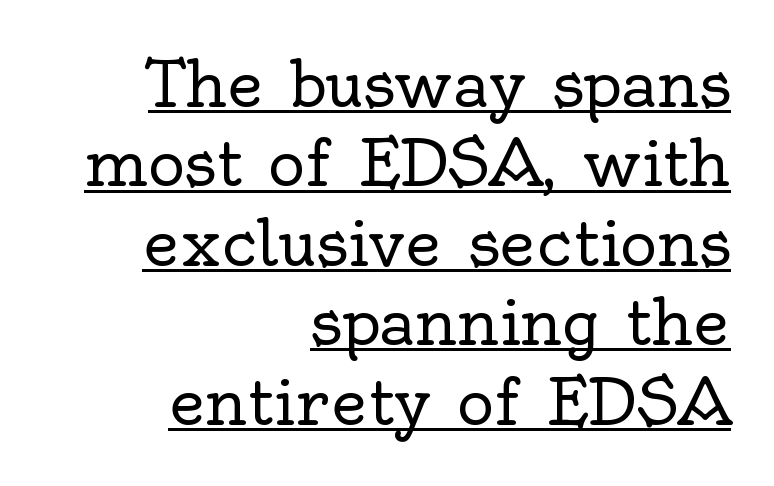
The text block is weighted toward the right margin, trailing off unevenly leftward. Each word holds together tightly as a unit, with standard inter-letter gaps. In terms of posture, this sample is upright. Each letter's strokes conclude with small projecting serifs. Here the designer chose a conventional face with non-uniform glyph widths. Is this a heavy cut? Hardly; it is regular or lighter.
